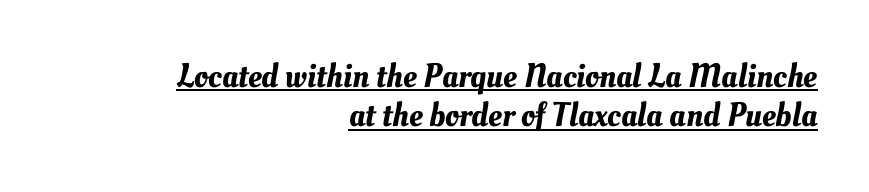
The image shows 34 px text type; set right-aligned, line spacing 1.16x, normal letter spacing, underlined; medium stroke contrast and a small x-height.
